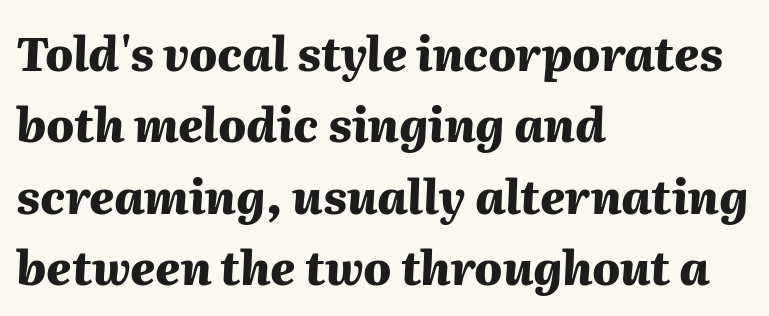
Q: Is the text bold? A: Yes.
Q: Is the text italic (slanted)? A: Yes, it leans right by about 2 degrees.
Q: Is the text underlined? A: No.
Q: How is the paragraph aligned? A: Left-aligned.
Q: Is the spacing between letters normal or unusually wide? A: Normal.
Q: Is the spacing between lines tight, normal or loose? A: Normal.
Q: Width (condensed, normal, or wide)? A: Normal.
Q: Stroke contrast? A: Medium.
Q: x-height? A: Medium.
Q: Monospaced? A: No.
